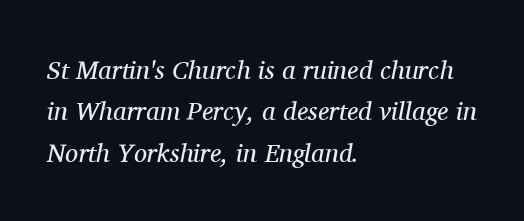
Type without underlining. Every row of glyphs begins at an identical x-position on the left. Regarding leading, the lines here are spaced in the standard way. This is oblique type, the kind used for emphasis or titles.
